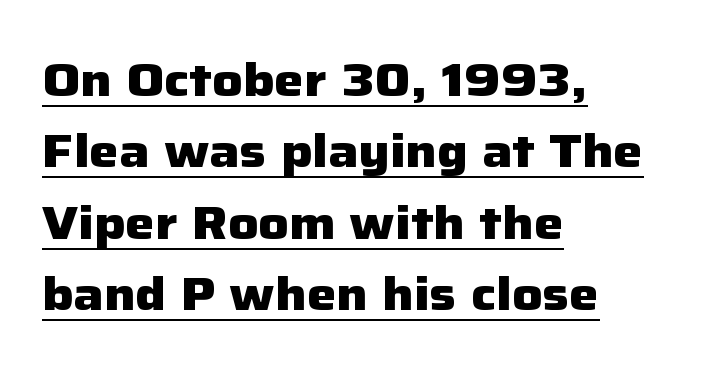
The image shows 47 px heavy sans-serif type, upright; set left-aligned, normal line spacing (1.52x), normal letter spacing, underlined; low stroke contrast and a medium x-height.
